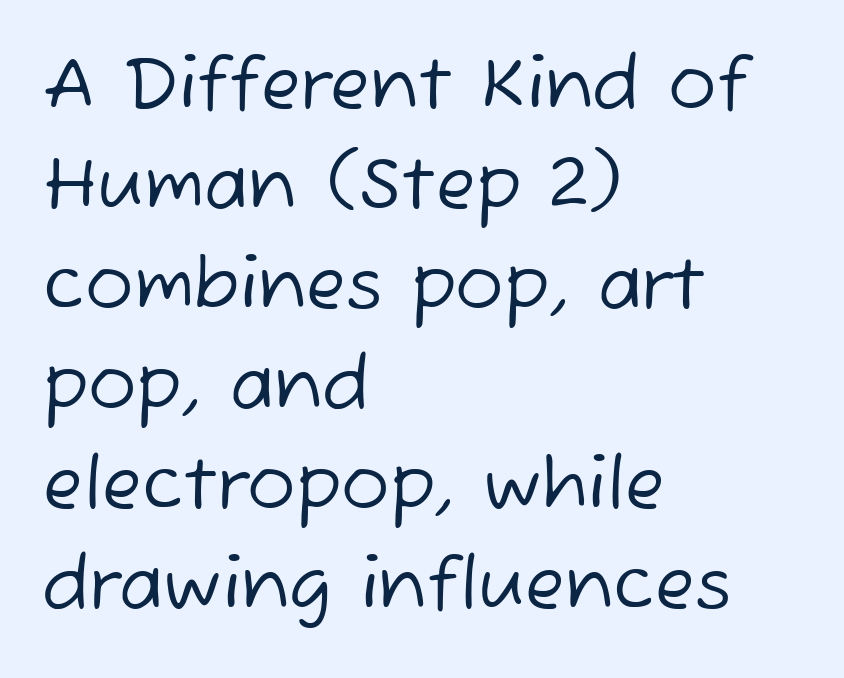
Q: Is the text bold? A: No.
Q: Is the typeface a serif or a sans-serif typeface? A: Sans-serif.
Q: Is the text underlined? A: No.
Q: How is the paragraph aligned? A: Left-aligned.
Q: Is the spacing between letters normal or unusually wide? A: Normal.
Q: Is the spacing between lines tight, normal or loose? A: Normal.
Q: Width (condensed, normal, or wide)? A: Normal.
Q: Stroke contrast? A: Low.
Q: x-height? A: Medium.
Q: Monospaced? A: No.
